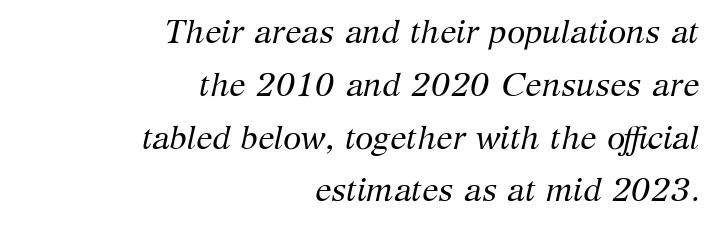
The image shows 33 px regular-weight serif type, italic (leaning right); set right-aligned, normal line spacing (1.6x), normal letter spacing, not underlined; medium stroke contrast and a medium x-height.
